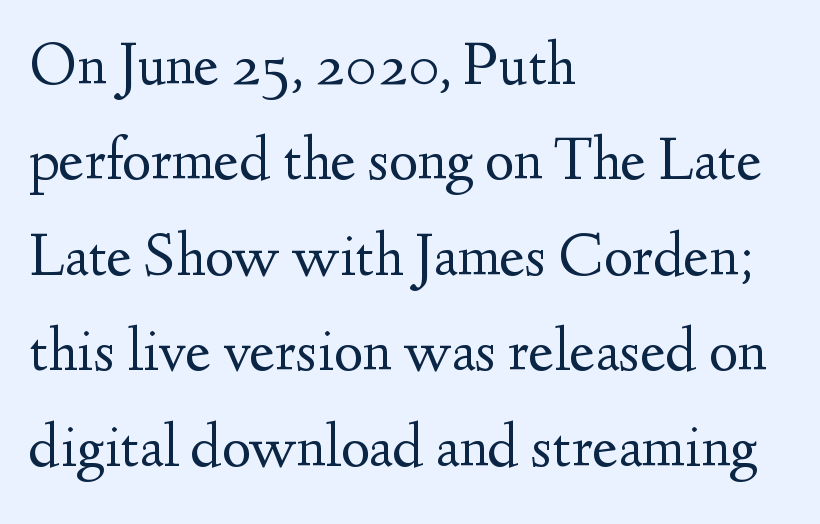
{"serif": "yes", "italic": "no", "bold": "no", "weight": "regular", "width": "normal", "stroke_contrast": "medium", "x_height": "small", "monospaced": "no", "underline": "no", "align": "left", "line_spacing": "normal", "line_spacing_ratio": 1.54, "letter_spacing": "normal", "letter_spacing_em": 0.0, "glyph_px": 62}
